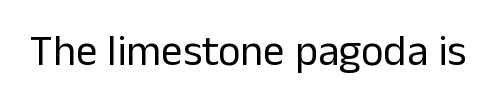
The image shows 43 px regular-weight sans-serif type, upright; set normal letter spacing, not underlined; low stroke contrast and a medium x-height.
